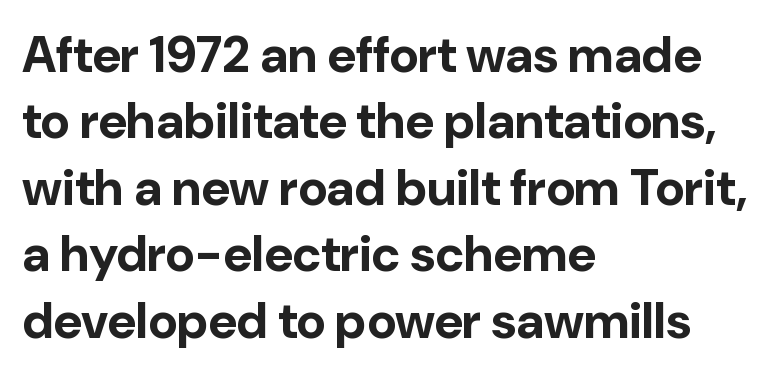
Q: Is the text bold? A: Yes.
Q: Is the text italic (slanted)? A: No, it is upright.
Q: Is the typeface a serif or a sans-serif typeface? A: Sans-serif.
Q: Is the text underlined? A: No.
Q: How is the paragraph aligned? A: Left-aligned.
Q: Is the spacing between letters normal or unusually wide? A: Normal.
Q: Is the spacing between lines tight, normal or loose? A: Normal.
Q: Width (condensed, normal, or wide)? A: Normal.
Q: Stroke contrast? A: Low.
Q: x-height? A: Medium.
Q: Monospaced? A: No.
